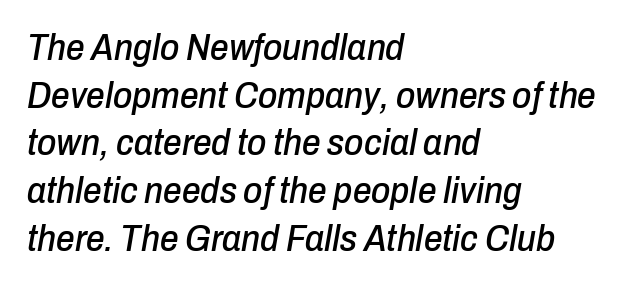
{"italic": "yes", "lean": "right", "slant_degrees": 10, "width": "condensed", "stroke_contrast": "low", "x_height": "medium", "monospaced": "no", "underline": "no", "align": "left", "line_spacing": "normal", "line_spacing_ratio": 1.29, "letter_spacing": "normal", "letter_spacing_em": 0.0, "glyph_px": 37}
